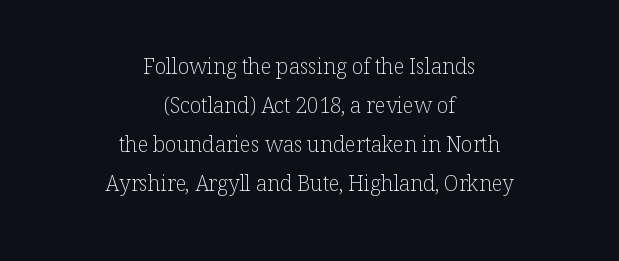
{"italic": "no", "bold": "no", "underline": "no", "align": "center", "line_spacing_ratio": 1.86, "letter_spacing": "normal", "letter_spacing_em": 0.0, "glyph_px": 21}
